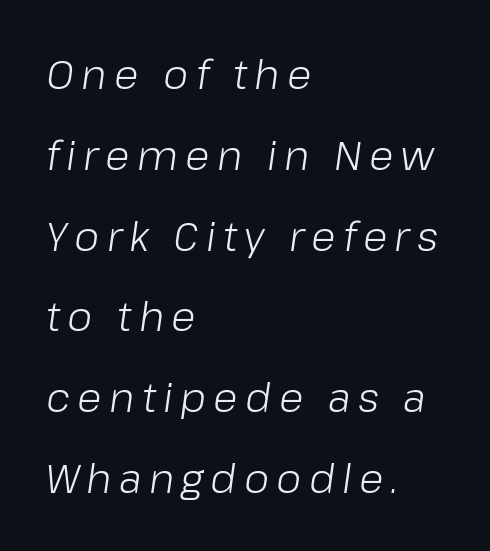
The image shows 40 px light type, italic (leaning right); set left-aligned, loose line spacing (2.02x), not underlined; low stroke contrast and a medium x-height.
